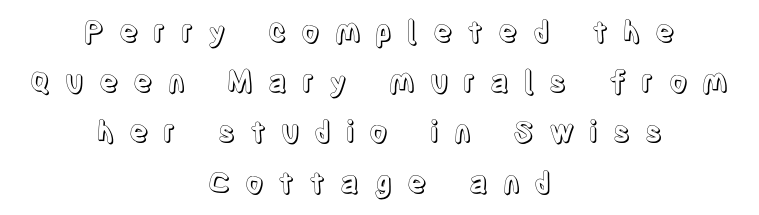
Characters remain perfectly vertical along every line. Each word looks stretched out because of the extra space between its letters. Which margin do the lines hug? Neither — every line sits in the middle. A typesetter would call this proportional, since set widths differ per character. The space directly below the letters is spotless.
